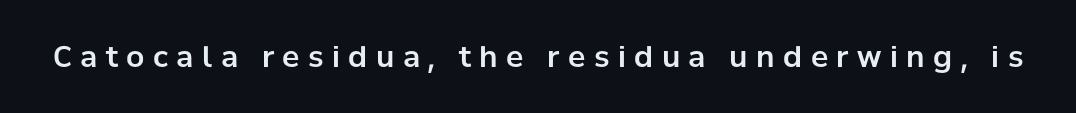
Clear beneath every line of the passage. Caption: expanded tracking, letters set apart. The rendering uses natural spacing where letterforms have individual widths. Font category for this specimen: sans-serif.
